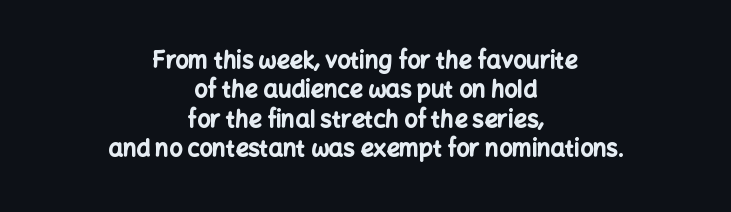
The image shows 23 px bold type, upright; set centered, normal line spacing (1.28x), normal letter spacing, not underlined.
